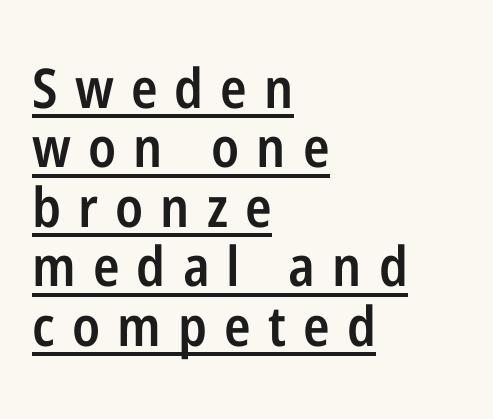
Semibold letterforms, between regular and bold. Short note: letters widely spaced. A typesetter would label this face a sans. The leading is snug, giving the passage a crowded texture. The text block is weighted toward the left margin, trailing off unevenly rightward. What decoration does the sample have? An underline.
